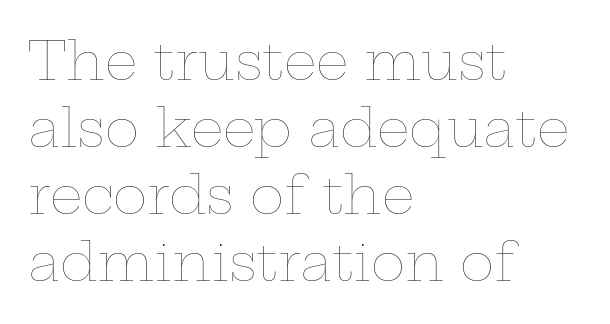
{"italic": "no", "bold": "no", "weight": "thin", "width": "wide", "stroke_contrast": "low", "x_height": "medium", "monospaced": "no", "underline": "no", "align": "left", "line_spacing": "normal", "line_spacing_ratio": 1.29, "letter_spacing": "normal", "letter_spacing_em": 0.0, "glyph_px": 52}
